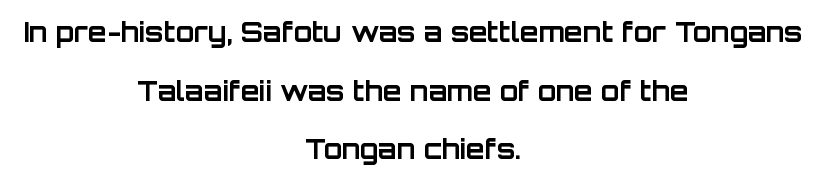
{"italic": "no", "bold": "yes", "underline": "no", "align": "center", "line_spacing": "loose", "line_spacing_ratio": 2.17, "letter_spacing": "normal", "letter_spacing_em": 0.0, "glyph_px": 27}
